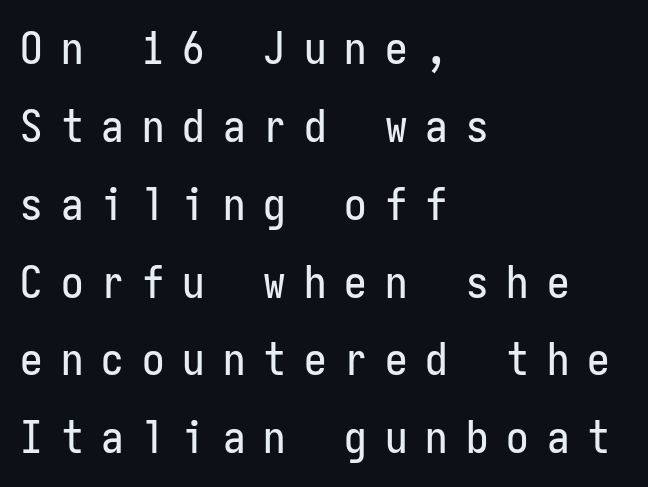
The image shows 45 px condensed sans-serif type, upright, monospaced; set left-aligned, line spacing 1.73x, unusually wide letter spacing (+0.4 em), not underlined; low stroke contrast and a medium x-height.
